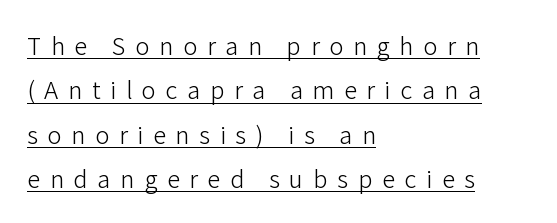
{"italic": "no", "bold": "no", "underline": "yes", "align": "left", "line_spacing_ratio": 1.85, "letter_spacing": "wide", "letter_spacing_em": 0.4, "glyph_px": 24}
